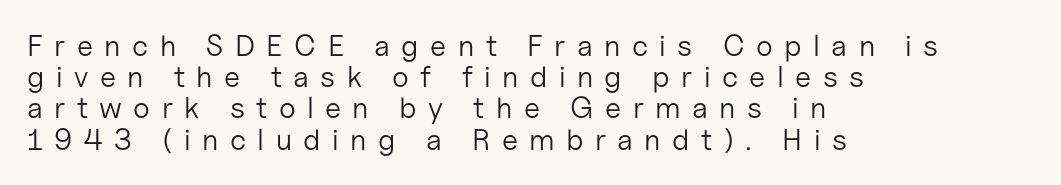
Q: Is the text bold? A: No.
Q: Is the text italic (slanted)? A: No, it is upright.
Q: Is the typeface a serif or a sans-serif typeface? A: Sans-serif.
Q: Is the text underlined? A: No.
Q: How is the paragraph aligned? A: Left-aligned.
Q: Is the spacing between letters normal or unusually wide? A: Unusually wide.
Q: Is the spacing between lines tight, normal or loose? A: Tight.
Q: Width (condensed, normal, or wide)? A: Normal.
Q: Stroke contrast? A: Low.
Q: x-height? A: Medium.
Q: Monospaced? A: No.
